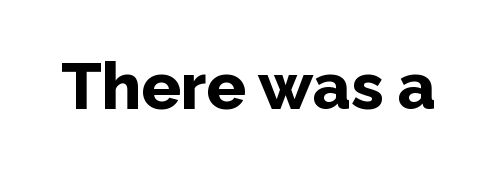
Standard letterfit; no display-style spreading of the glyphs. Character widths vary here, with narrow letters taking less room than wide ones. Emphasis by weight is at full strength: bold. The glyphs are unaccompanied by any horizontal stroke below them. Vertical strokes here are truly vertical. The font family rendered here belongs to the sans-serif group.
